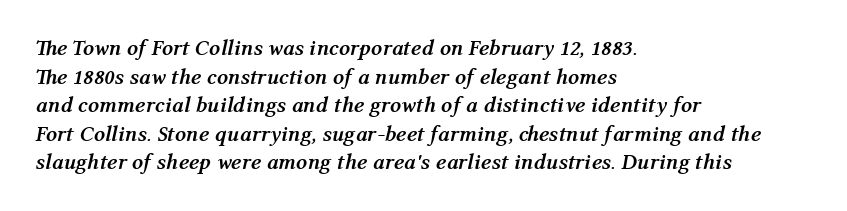
Q: Is the text bold? A: Yes.
Q: Is the text italic (slanted)? A: Yes, it leans right by about 12 degrees.
Q: Is the text underlined? A: No.
Q: How is the paragraph aligned? A: Left-aligned.
Q: Is the spacing between letters normal or unusually wide? A: Normal.
Q: Is the spacing between lines tight, normal or loose? A: Normal.
